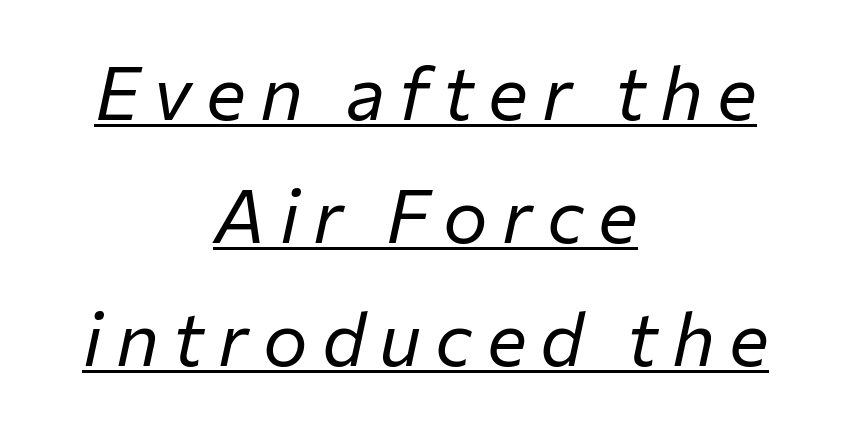
The image shows 75 px regular-weight type, italic (leaning right); set centered, normal line spacing (1.64x), underlined; low stroke contrast and a medium x-height.
